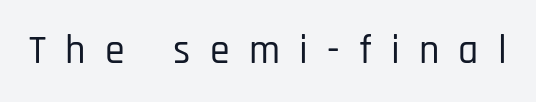
Q: Is the text italic (slanted)? A: No, it is upright.
Q: Is the typeface a serif or a sans-serif typeface? A: Sans-serif.
Q: Is the text underlined? A: No.
Q: Is the spacing between letters normal or unusually wide? A: Unusually wide.
Q: Width (condensed, normal, or wide)? A: Condensed.
Q: Stroke contrast? A: Low.
Q: x-height? A: Large.
Q: Monospaced? A: No.
